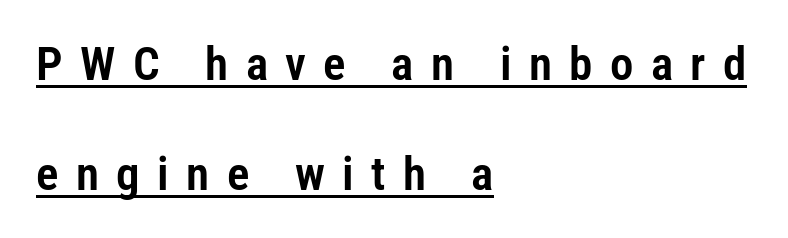
The image shows 47 px condensed sans-serif type, upright; set left-aligned, loose line spacing (2.33x), unusually wide letter spacing (+0.37 em), underlined; low stroke contrast and a medium x-height.
